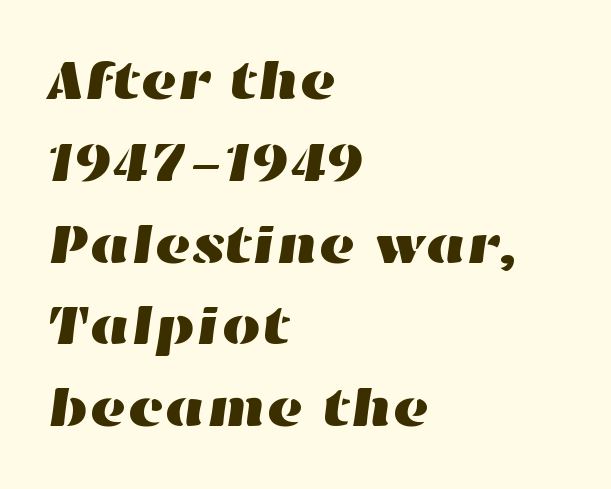
{"width": "wide", "stroke_contrast": "high", "x_height": "medium", "monospaced": "no", "underline": "no", "align": "left", "line_spacing": "normal", "line_spacing_ratio": 1.46, "letter_spacing": "normal", "letter_spacing_em": 0.0, "glyph_px": 56}
